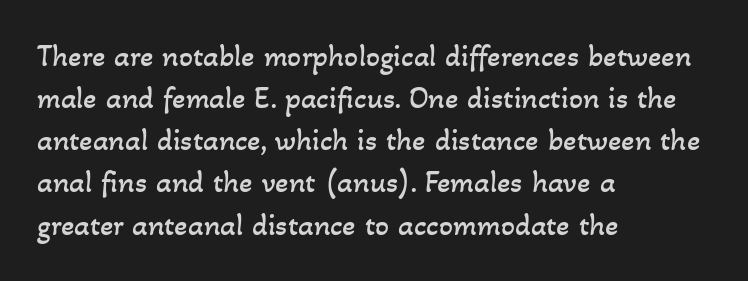
Line beginnings align vertically; line endings do not. Quick note: underline off. What's the leading like? Ordinary, nothing unusual. Caption: standard tracking, unaltered. Stem width sits at or under what a default text font uses.
